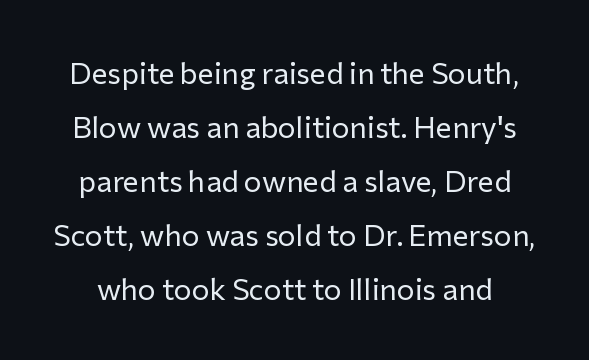
{"serif": "no", "italic": "no", "bold": "no", "weight": "regular", "width": "normal", "stroke_contrast": "low", "x_height": "medium", "monospaced": "no", "underline": "no", "line_spacing_ratio": 1.8, "letter_spacing": "normal", "letter_spacing_em": 0.0, "glyph_px": 30}
